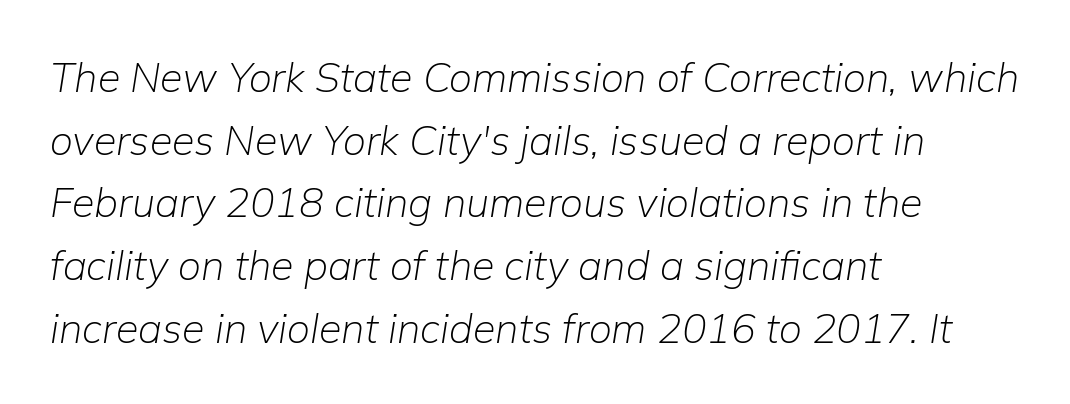
Q: Is the text bold? A: No.
Q: Is the text italic (slanted)? A: Yes, it leans right by about 9 degrees.
Q: Is the text underlined? A: No.
Q: How is the paragraph aligned? A: Left-aligned.
Q: Is the spacing between letters normal or unusually wide? A: Normal.
Q: Is the spacing between lines tight, normal or loose? A: Normal.
Q: Width (condensed, normal, or wide)? A: Normal.
Q: Stroke contrast? A: Low.
Q: x-height? A: Medium.
Q: Monospaced? A: No.
